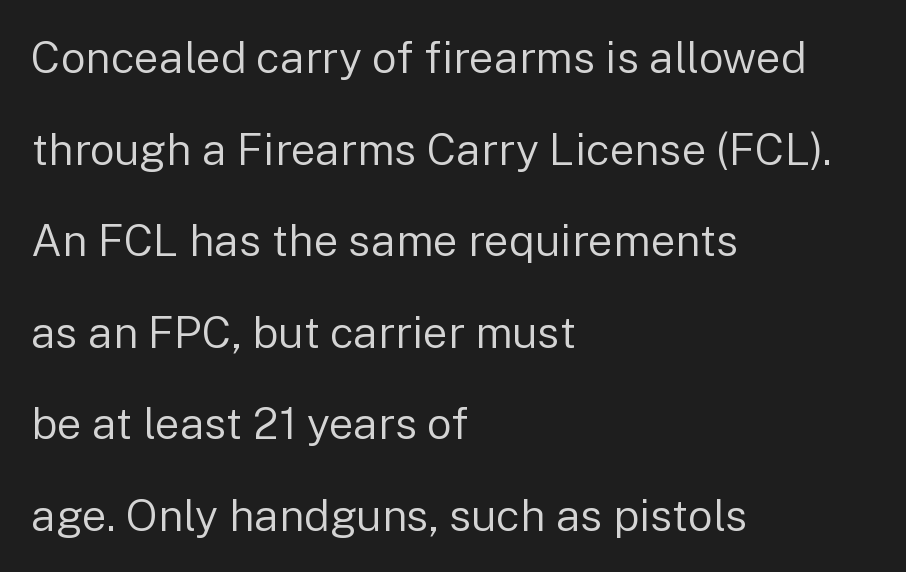
The image shows 44 px regular-weight sans-serif type, upright; set left-aligned, loose line spacing (2.08x), normal letter spacing, not underlined; low stroke contrast and a medium x-height.
